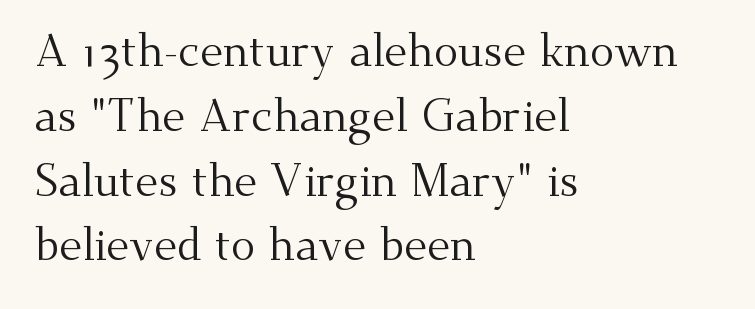
The image shows 45 px regular-weight serif type, upright; set left-aligned, normal line spacing (1.44x), normal letter spacing, not underlined; medium stroke contrast and a small x-height.
